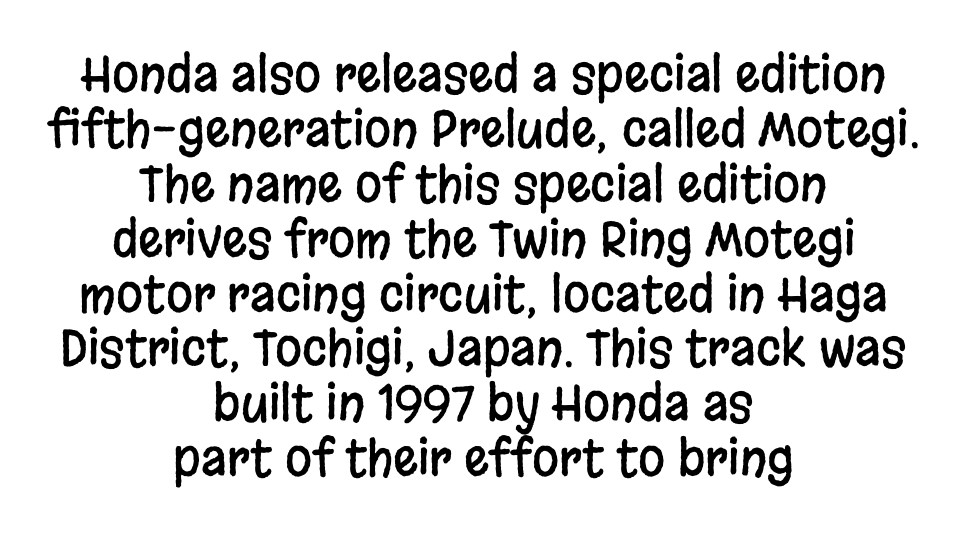
Q: Is the text italic (slanted)? A: No, it is upright.
Q: Is the typeface a serif or a sans-serif typeface? A: Sans-serif.
Q: Is the text underlined? A: No.
Q: How is the paragraph aligned? A: Centered.
Q: Is the spacing between letters normal or unusually wide? A: Normal.
Q: Is the spacing between lines tight, normal or loose? A: Tight.
Q: Width (condensed, normal, or wide)? A: Condensed.
Q: Stroke contrast? A: Low.
Q: x-height? A: Large.
Q: Monospaced? A: No.
